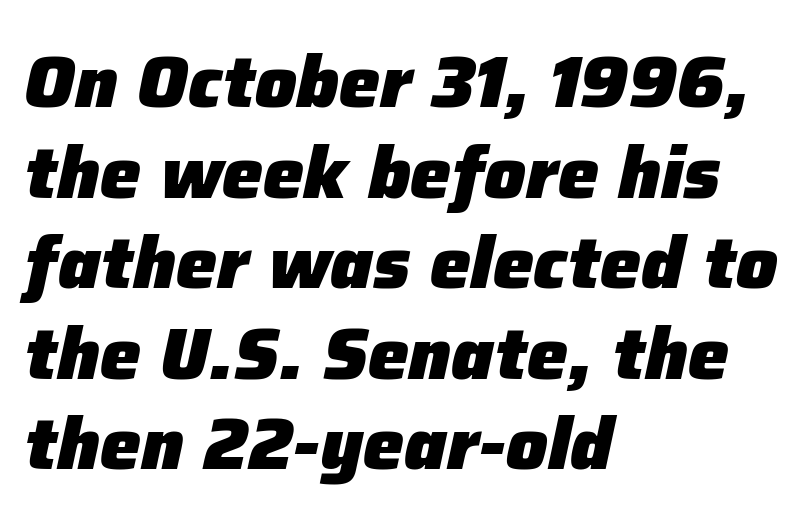
Q: Is the text bold? A: Yes.
Q: Is the text italic (slanted)? A: Yes, it leans right by about 12 degrees.
Q: Is the text underlined? A: No.
Q: How is the paragraph aligned? A: Left-aligned.
Q: Is the spacing between letters normal or unusually wide? A: Normal.
Q: Width (condensed, normal, or wide)? A: Normal.
Q: Stroke contrast? A: Low.
Q: x-height? A: Medium.
Q: Monospaced? A: No.
